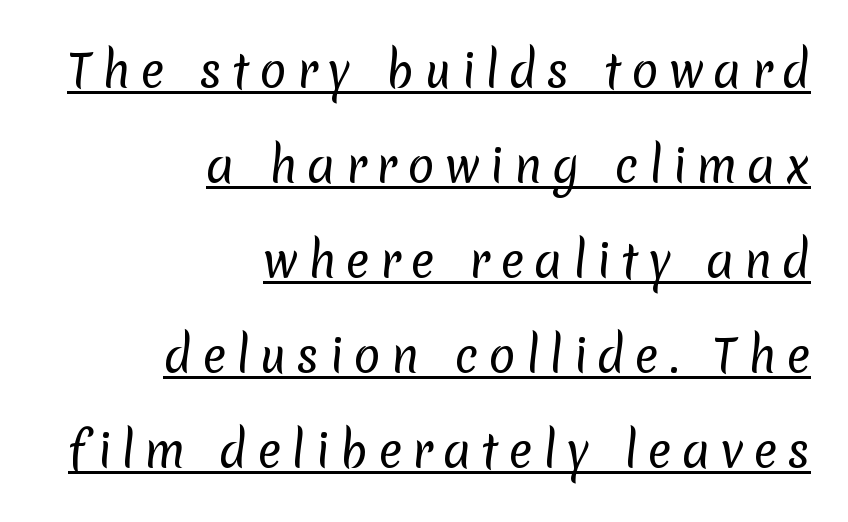
Is this a fixed-width face? No — the glyphs have proportional, varying widths. The ragged edge is on the left, which tells us the setting is flush right. The text was rendered using a sans face with plain stroke endings. Emphasis is given by a line drawn under the lettering.
